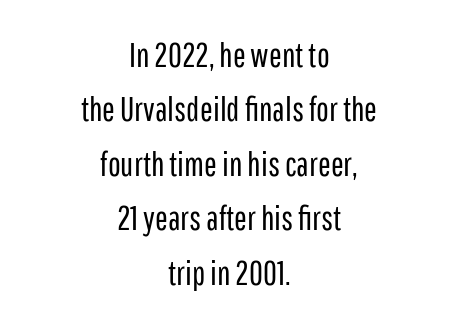
Q: Is the text bold? A: No.
Q: Is the text italic (slanted)? A: No, it is upright.
Q: Is the typeface a serif or a sans-serif typeface? A: Sans-serif.
Q: Is the text underlined? A: No.
Q: How is the paragraph aligned? A: Centered.
Q: Is the spacing between letters normal or unusually wide? A: Normal.
Q: Is the spacing between lines tight, normal or loose? A: Normal.
Q: Width (condensed, normal, or wide)? A: Condensed.
Q: Stroke contrast? A: Low.
Q: x-height? A: Medium.
Q: Monospaced? A: No.
